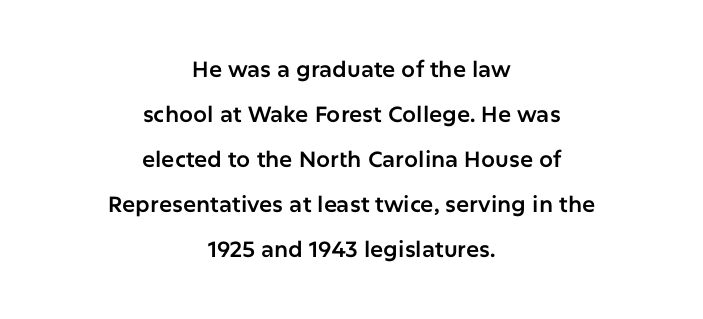
Q: Is the text italic (slanted)? A: No, it is upright.
Q: Is the text underlined? A: No.
Q: How is the paragraph aligned? A: Centered.
Q: Is the spacing between letters normal or unusually wide? A: Normal.
Q: Is the spacing between lines tight, normal or loose? A: Loose.
